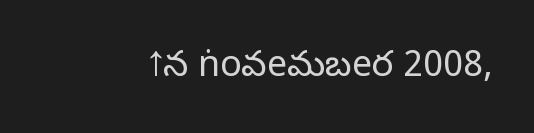
Each letter's strokes conclude bluntly, with no projecting serifs. Does the lettering tilt? It doesn't — this is upright. These lines are rendered in a variable-pitch font. The space directly below the letters is spotless.
